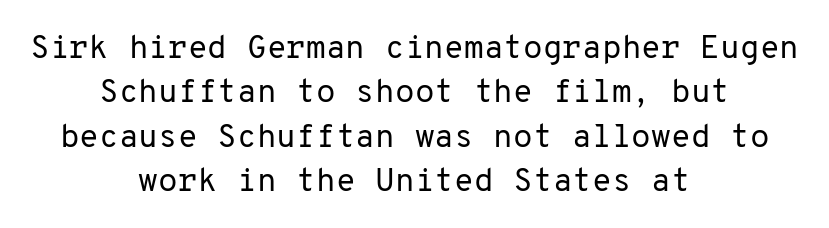
When letters stand straight like this, we call the style roman or upright. The cut favours lightness, reaching ordinary text weight at its darkest. Layout note: lines centered. Each new line begins a customary step beneath the previous one. The face used here is rendered with its standard letterfit.
